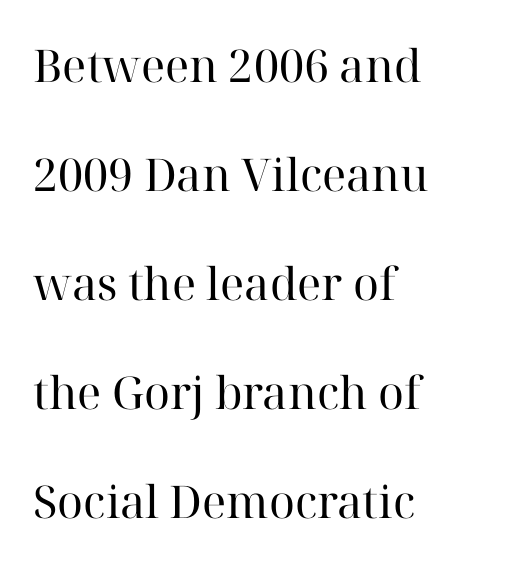
The passage shown is not underscored anywhere. Layout note: lines flush left. Airy leading. Ascenders rise straight up at ninety degrees. These lines are rendered in a variable-pitch font. Words appear dense and cohesive because spacing is normal.
